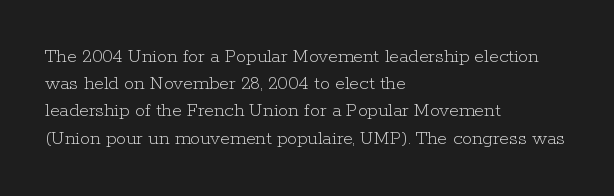
The image shows 20 px text type, upright; set left-aligned, normal line spacing (1.36x), normal letter spacing, not underlined.
